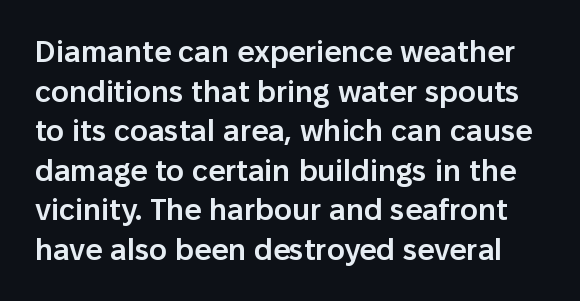
{"serif": "no", "italic": "no", "bold": "semi", "weight": "semibold", "width": "normal", "stroke_contrast": "low", "x_height": "medium", "monospaced": "no", "underline": "no", "line_spacing": "normal", "line_spacing_ratio": 1.32, "letter_spacing": "normal", "letter_spacing_em": 0.0, "glyph_px": 30}
